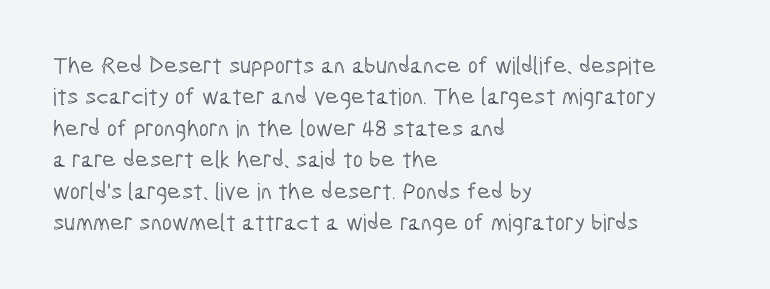
The image shows 24 px text type, upright; set left-aligned, normal line spacing (1.31x), normal letter spacing, not underlined.
